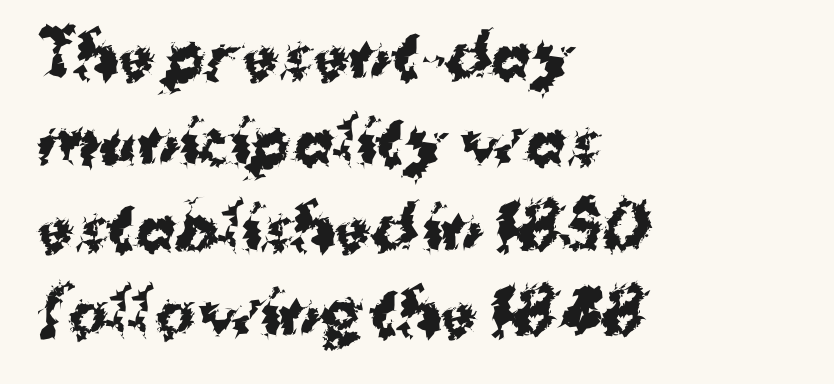
Q: Is the text bold? A: Yes.
Q: Is the text italic (slanted)? A: Yes.
Q: Is the typeface a serif or a sans-serif typeface? A: Sans-serif.
Q: Is the text underlined? A: No.
Q: How is the paragraph aligned? A: Left-aligned.
Q: Is the spacing between letters normal or unusually wide? A: Normal.
Q: Is the spacing between lines tight, normal or loose? A: Normal.
Q: Width (condensed, normal, or wide)? A: Normal.
Q: Stroke contrast? A: Medium.
Q: x-height? A: Medium.
Q: Monospaced? A: No.
